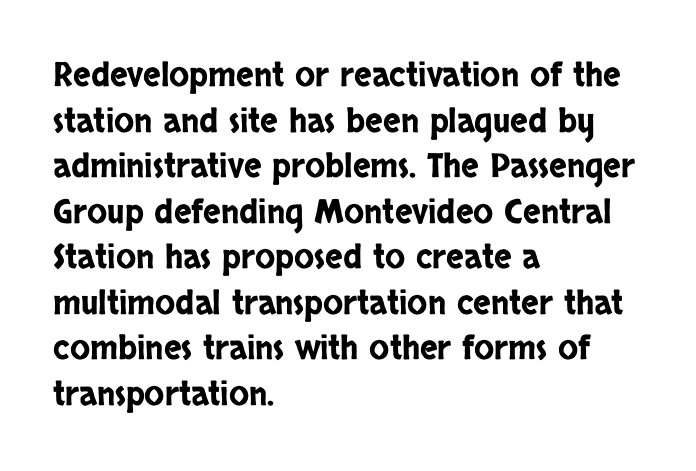
Q: Is the text italic (slanted)? A: No, it is upright.
Q: Is the typeface a serif or a sans-serif typeface? A: Sans-serif.
Q: Is the text underlined? A: No.
Q: How is the paragraph aligned? A: Left-aligned.
Q: Is the spacing between letters normal or unusually wide? A: Normal.
Q: Is the spacing between lines tight, normal or loose? A: Normal.
Q: Width (condensed, normal, or wide)? A: Condensed.
Q: Stroke contrast? A: Low.
Q: x-height? A: Large.
Q: Monospaced? A: No.
